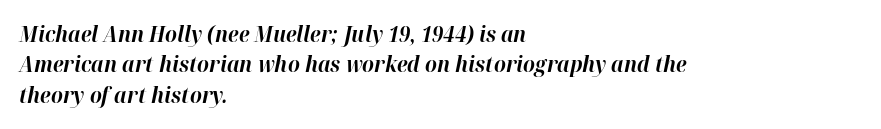
The image shows 21 px bold type, italic (leaning right); set left-aligned, normal line spacing (1.45x), normal letter spacing, not underlined.
